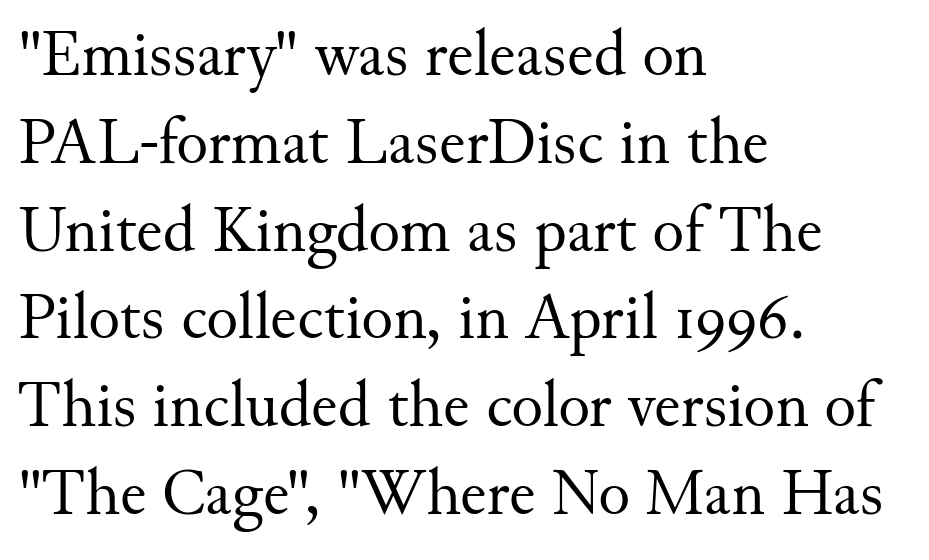
Bare-footed words on every line. The type is set solid horizontally, with unmodified tracking. Do the characters align in a grid? No, the font is proportional. Italic? Not at all — the glyphs are vertical. The typesetting does not lean heavy: it is not bold. Stroke terminals: seriffed.
